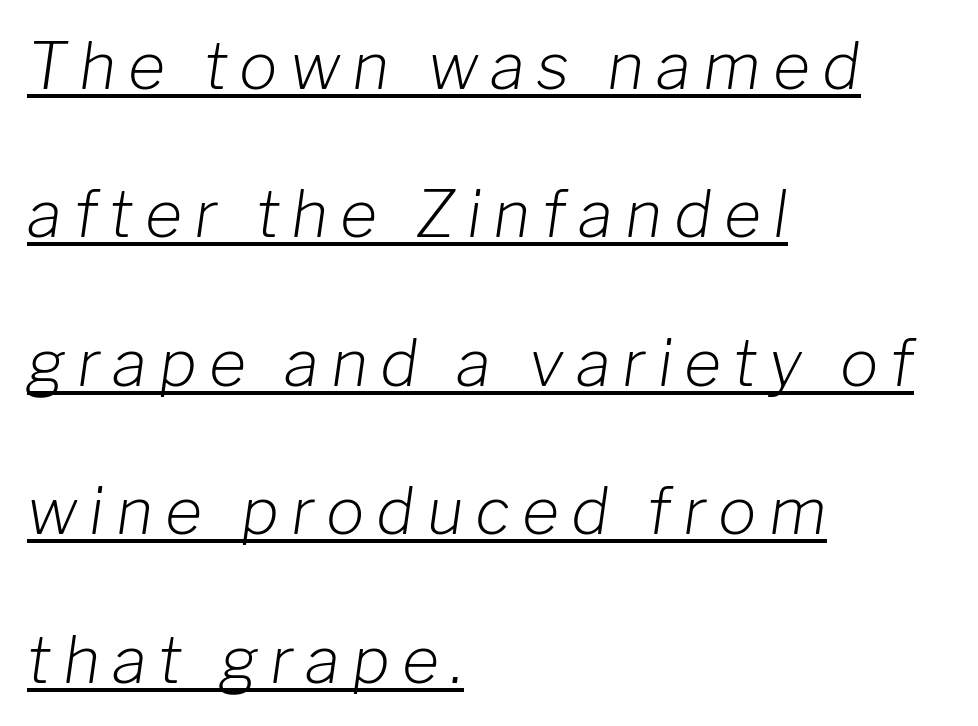
{"italic": "yes", "lean": "right", "slant_degrees": 8, "bold": "no", "weight": "light", "width": "normal", "stroke_contrast": "low", "x_height": "medium", "monospaced": "no", "underline": "yes", "align": "left", "line_spacing": "loose", "line_spacing_ratio": 2.32, "glyph_px": 64}
